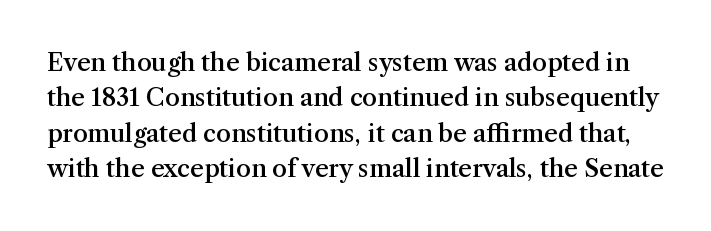
{"italic": "no", "bold": "semi", "underline": "no", "line_spacing": "normal", "line_spacing_ratio": 1.47, "letter_spacing": "normal", "letter_spacing_em": 0.0, "glyph_px": 24}
